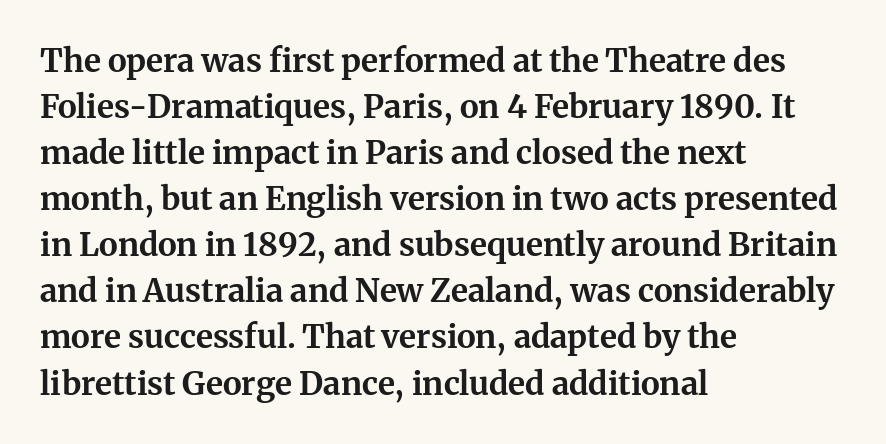
The image shows 32 px bold serif type, upright; set left-aligned, normal line spacing (1.44x), normal letter spacing, not underlined; medium stroke contrast and a medium x-height.
